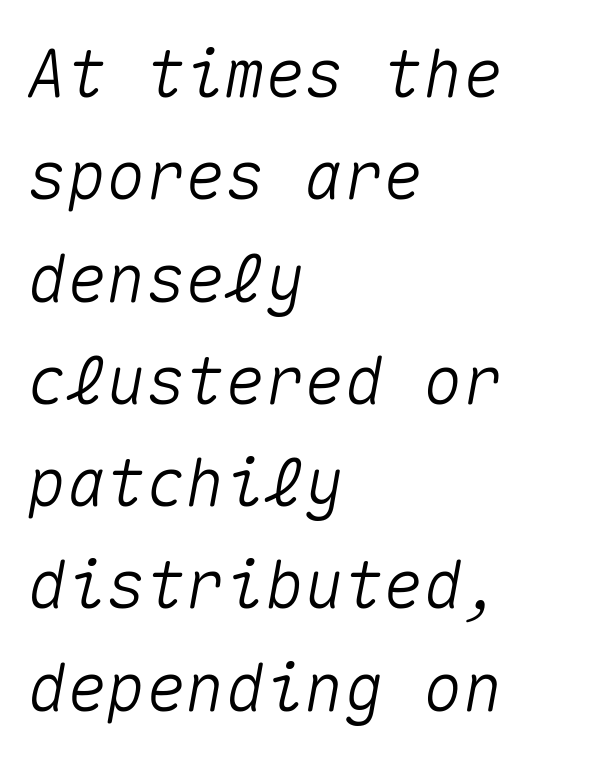
The image shows 66 px text type, italic (leaning right), monospaced; set left-aligned, normal line spacing (1.55x), normal letter spacing, not underlined; medium stroke contrast and a medium x-height.
